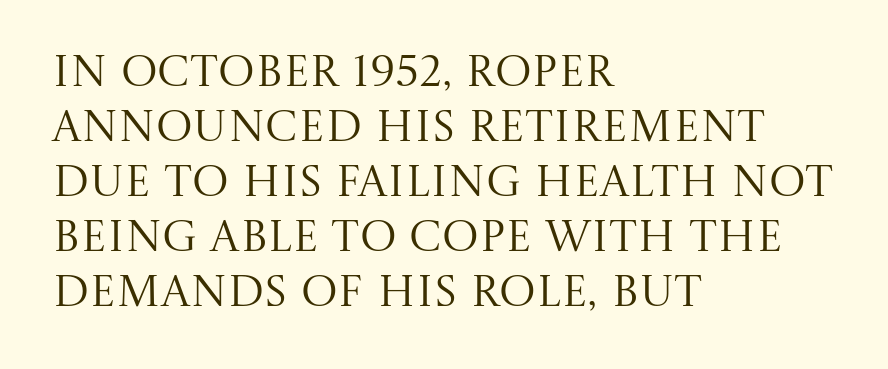
How are the letters spaced? Ordinarily, with no added tracking. Type without underlining. Is there any slant? The stems are plumb. Caption: multi-line text, flush left, ragged right. In terms of letterform style, serifs are clearly present. Note the varied advance widths — an 'i' is clearly narrower than an 'm'.
